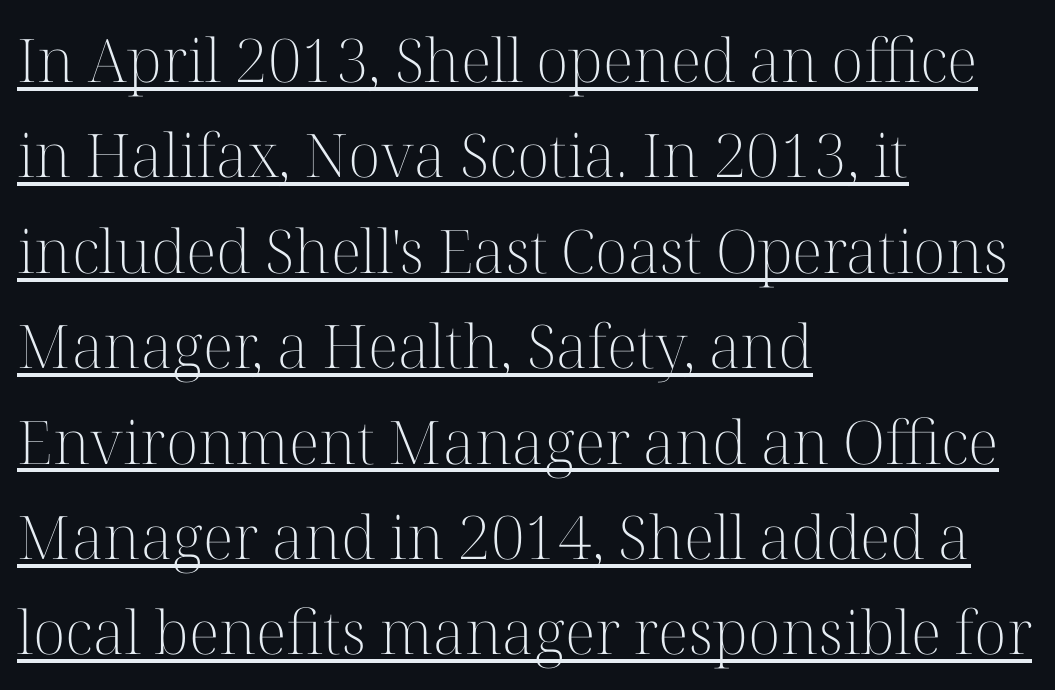
Q: Is the text bold? A: No.
Q: Is the text italic (slanted)? A: No, it is upright.
Q: Is the typeface a serif or a sans-serif typeface? A: Serif.
Q: Is the text underlined? A: Yes.
Q: How is the paragraph aligned? A: Left-aligned.
Q: Is the spacing between letters normal or unusually wide? A: Normal.
Q: Is the spacing between lines tight, normal or loose? A: Normal.
Q: Width (condensed, normal, or wide)? A: Normal.
Q: Stroke contrast? A: High.
Q: x-height? A: Medium.
Q: Monospaced? A: No.
